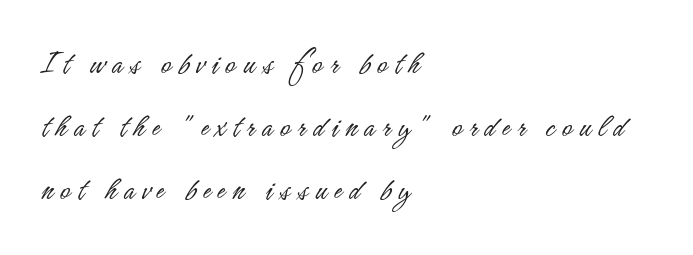
Here the designer chose a conventional face with non-uniform glyph widths. Just letters on the line, the space beneath them empty. Letter spacing: wide.
